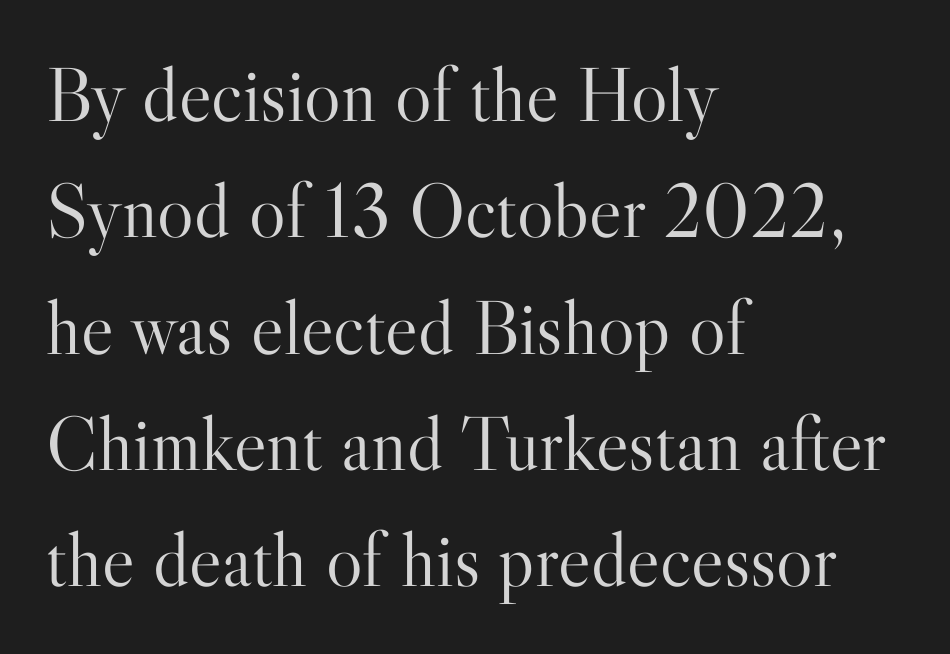
Looks like regular typesetting: each glyph gets only the width it needs. Letters rest on an invisible, unmarked baseline. Notice how the passage keeps a crisp vertical edge on the left only. Tracking value appears to be zero — textbook default spacing. Letters have the restrained weight of plain body copy at most. If you measured baseline to baseline, you'd find a middling distance.
